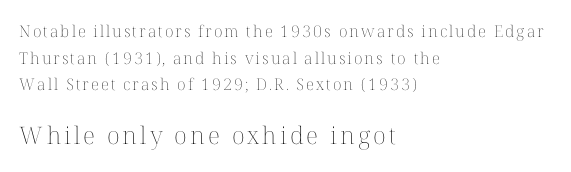
{"italic": "no", "bold": "no", "underline": "no", "align": "left", "line_spacing": "normal", "line_spacing_ratio": 1.67, "larger_block": "second", "size_ratio": 1.5, "glyph_px": 24}
